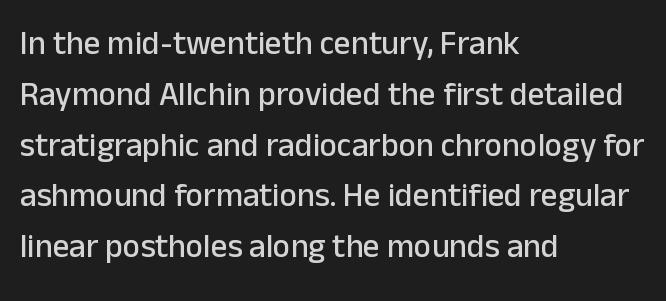
Any mark beneath the type? The region is blank. Leading: standard. The rendering uses natural spacing where letterforms have individual widths. Rendered with straight, roman letterforms. Type style note: lacks serifs.
